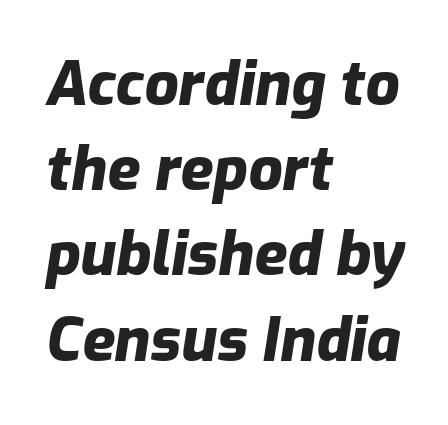
{"italic": "yes", "lean": "right", "slant_degrees": 9, "bold": "yes", "weight": "heavy", "width": "normal", "stroke_contrast": "low", "x_height": "medium", "monospaced": "no", "underline": "no", "align": "left", "line_spacing": "normal", "line_spacing_ratio": 1.42, "letter_spacing": "normal", "letter_spacing_em": 0.0, "glyph_px": 60}
